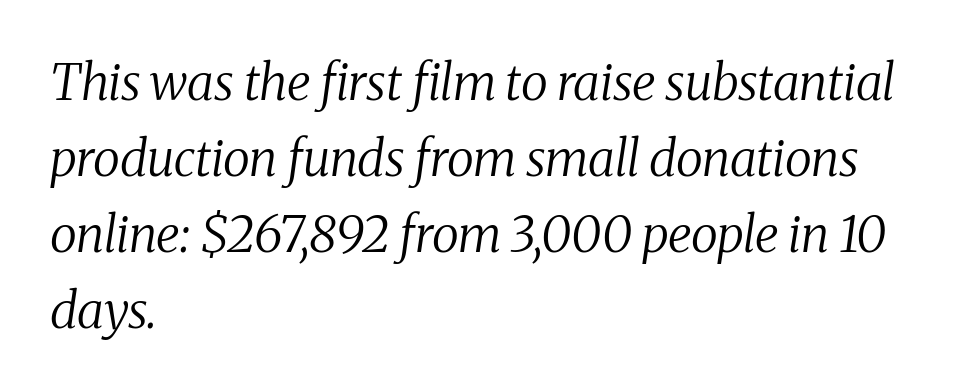
Q: Is the text bold? A: No.
Q: Is the text italic (slanted)? A: Yes, it leans right by about 8 degrees.
Q: Is the typeface a serif or a sans-serif typeface? A: Serif.
Q: Is the text underlined? A: No.
Q: How is the paragraph aligned? A: Left-aligned.
Q: Is the spacing between letters normal or unusually wide? A: Normal.
Q: Is the spacing between lines tight, normal or loose? A: Normal.
Q: Width (condensed, normal, or wide)? A: Normal.
Q: Stroke contrast? A: Medium.
Q: x-height? A: Medium.
Q: Monospaced? A: No.
